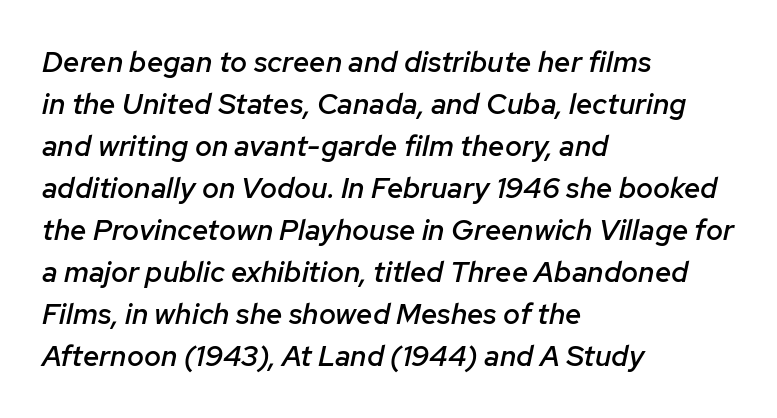
Q: Is the text bold? A: Semi-bold.
Q: Is the text italic (slanted)? A: Yes, it leans right by about 12 degrees.
Q: Is the text underlined? A: No.
Q: How is the paragraph aligned? A: Left-aligned.
Q: Is the spacing between letters normal or unusually wide? A: Normal.
Q: Is the spacing between lines tight, normal or loose? A: Normal.
Q: Width (condensed, normal, or wide)? A: Normal.
Q: Stroke contrast? A: Low.
Q: x-height? A: Medium.
Q: Monospaced? A: No.
